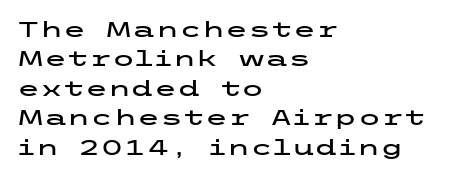
If you drew a ruler down the left edge, every line would touch it. The foot of each line stays bare and open. What's the leading like? Ordinary, nothing unusual. The axis of the letterforms is exactly vertical. Observe the ordinary spacing: letters are neighbours, not strangers.
